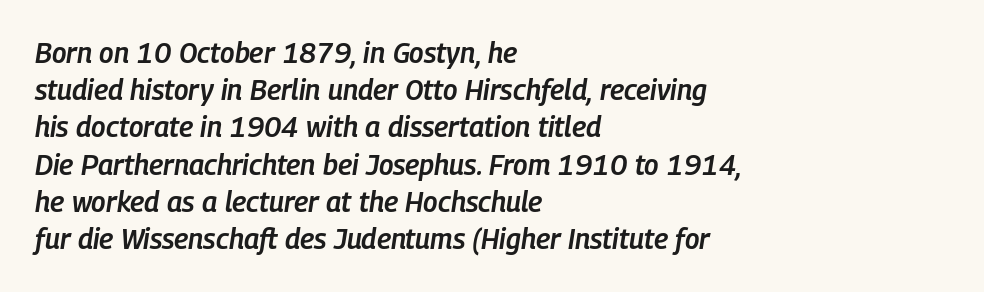
The image shows 28 px semibold, condensed type, italic (leaning right); set left-aligned, normal line spacing (1.33x), normal letter spacing, not underlined; low stroke contrast and a medium x-height.
